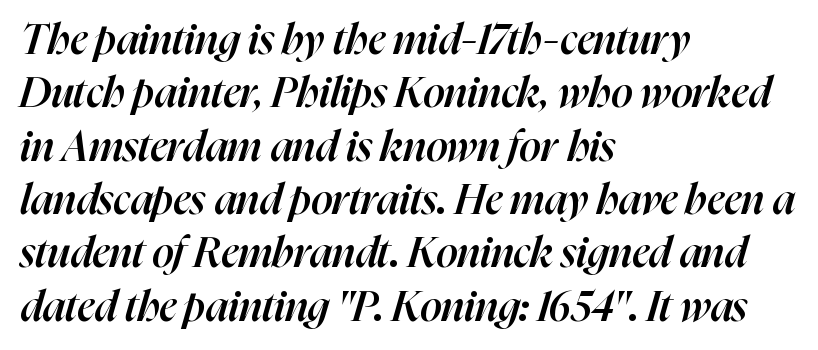
Q: Is the text bold? A: Semi-bold.
Q: Is the text italic (slanted)? A: Yes, it leans right by about 16 degrees.
Q: Is the text underlined? A: No.
Q: How is the paragraph aligned? A: Left-aligned.
Q: Is the spacing between letters normal or unusually wide? A: Normal.
Q: Is the spacing between lines tight, normal or loose? A: Normal.
Q: Width (condensed, normal, or wide)? A: Normal.
Q: Stroke contrast? A: High.
Q: x-height? A: Medium.
Q: Monospaced? A: No.
